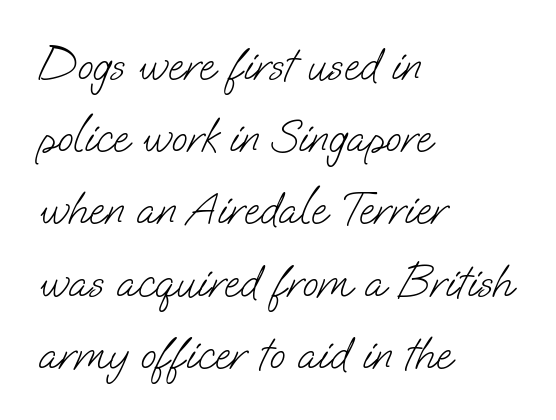
{"serif": "no", "bold": "no", "weight": "light", "width": "normal", "stroke_contrast": "low", "x_height": "small", "monospaced": "no", "underline": "no", "align": "left", "line_spacing": "normal", "line_spacing_ratio": 1.57, "letter_spacing": "normal", "letter_spacing_em": 0.0, "glyph_px": 46}
